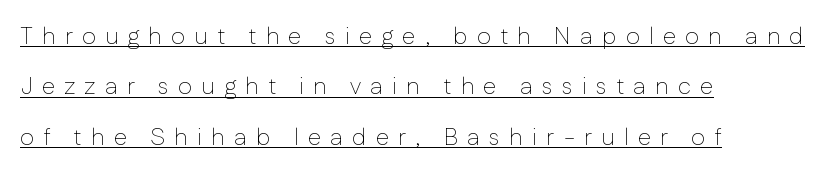
Q: Is the text bold? A: No.
Q: Is the text italic (slanted)? A: No, it is upright.
Q: Is the text underlined? A: Yes.
Q: How is the paragraph aligned? A: Left-aligned.
Q: Is the spacing between letters normal or unusually wide? A: Unusually wide.
Q: Is the spacing between lines tight, normal or loose? A: Loose.
